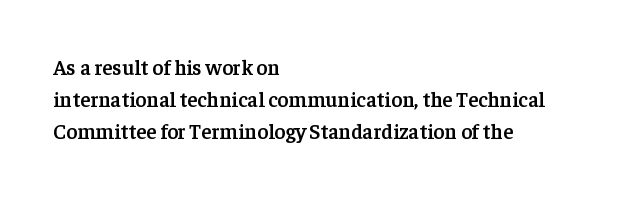
Regular leading. This sample is left-justified, so line endings fall wherever the words run out. Honestly, the letter spacing is just normal — you wouldn't notice it. The glyphs are unaccompanied by any horizontal stroke below them. Every letter is mildly thick-stroked: semibold rather than bold.
